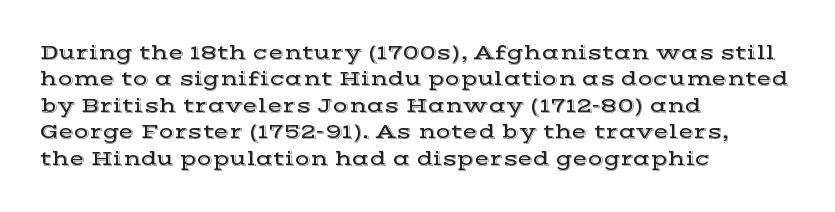
Default kerning and tracking; the words read as compact shapes. Evenly set lines give the paragraph a standard silhouette. In CSS terms this would be text-align: left. A bare baseline throughout the passage. Every character sits straight up, as roman type does.
